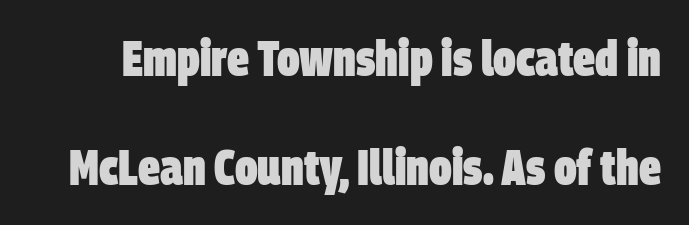
{"serif": "no", "bold": "yes", "weight": "heavy", "width": "condensed", "stroke_contrast": "low", "x_height": "large", "monospaced": "no", "underline": "no", "line_spacing": "loose", "line_spacing_ratio": 2.22, "letter_spacing": "normal", "letter_spacing_em": 0.0, "glyph_px": 49}
